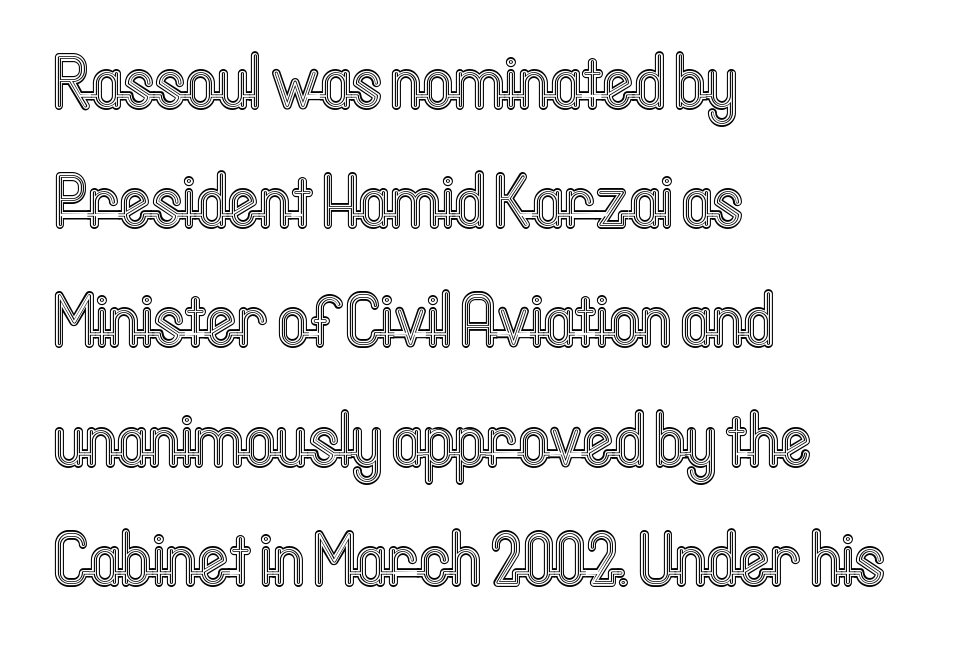
The image shows 75 px condensed type, upright; set left-aligned, normal line spacing (1.59x), normal letter spacing, not underlined; a medium x-height.
